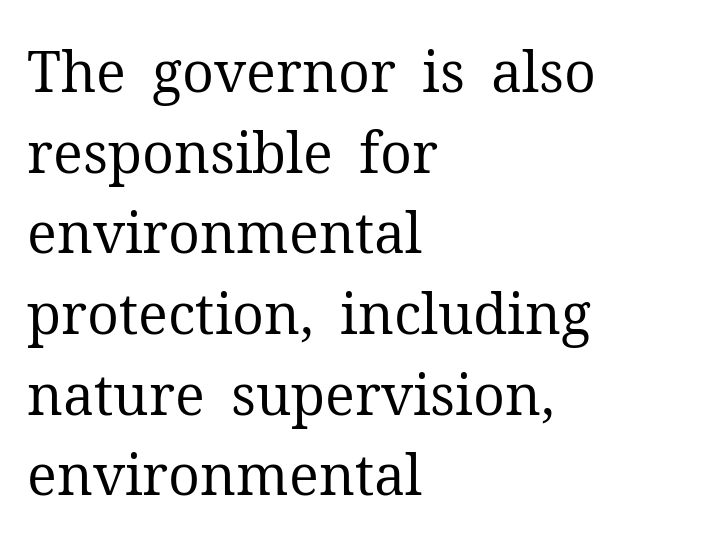
The image shows 56 px regular-weight serif type, upright; set left-aligned, normal line spacing (1.44x), normal letter spacing, not underlined; medium stroke contrast and a medium x-height.
